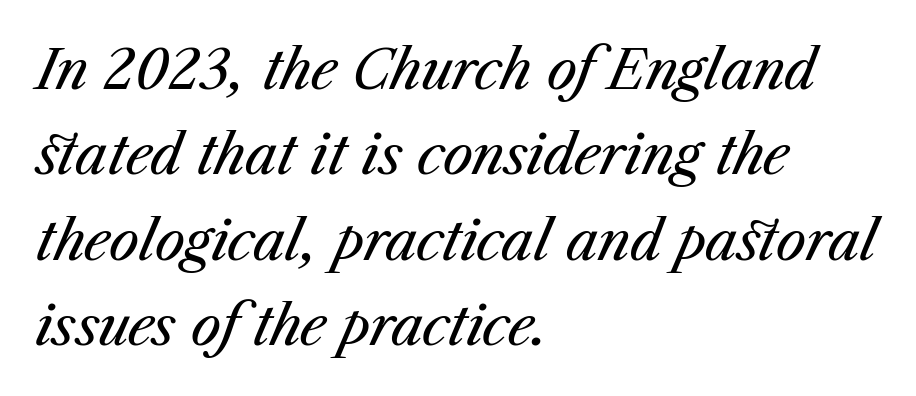
{"italic": "yes", "lean": "right", "slant_degrees": 23, "bold": "no", "weight": "regular", "width": "normal", "stroke_contrast": "medium", "x_height": "medium", "monospaced": "no", "underline": "no", "align": "left", "line_spacing": "normal", "line_spacing_ratio": 1.58, "letter_spacing": "normal", "letter_spacing_em": 0.0, "glyph_px": 54}
